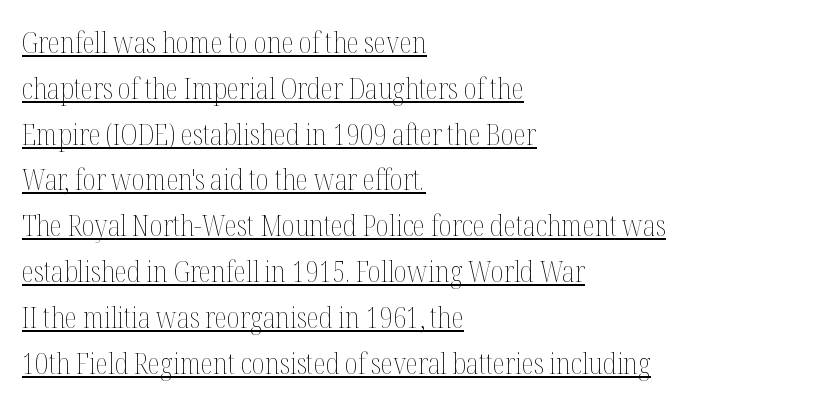
The image shows 29 px thin, condensed type, upright; set left-aligned, normal line spacing (1.58x), normal letter spacing, underlined; medium stroke contrast and a medium x-height.
